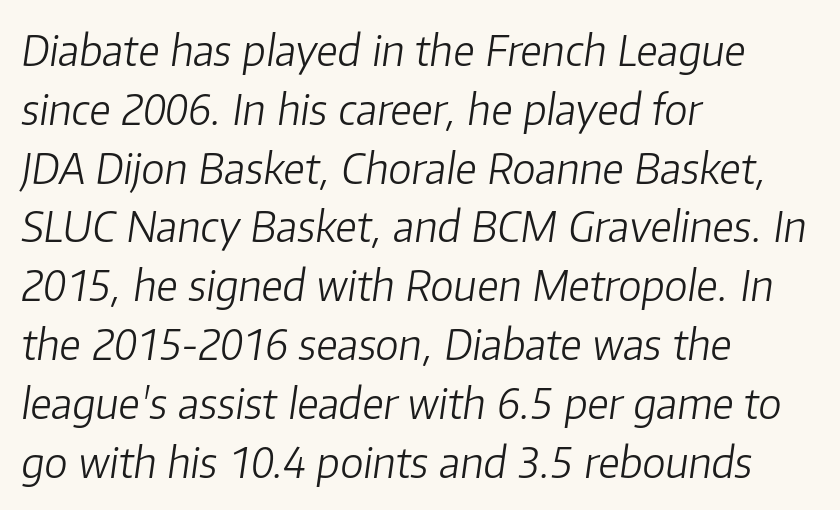
The image shows 42 px light type, italic (leaning right); set left-aligned, normal line spacing (1.4x), normal letter spacing, not underlined; low stroke contrast and a medium x-height.
